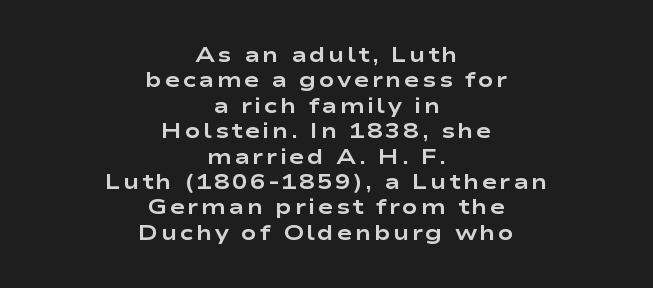
{"italic": "no", "bold": "yes", "underline": "no", "align": "center", "line_spacing_ratio": 1.21, "glyph_px": 21}
